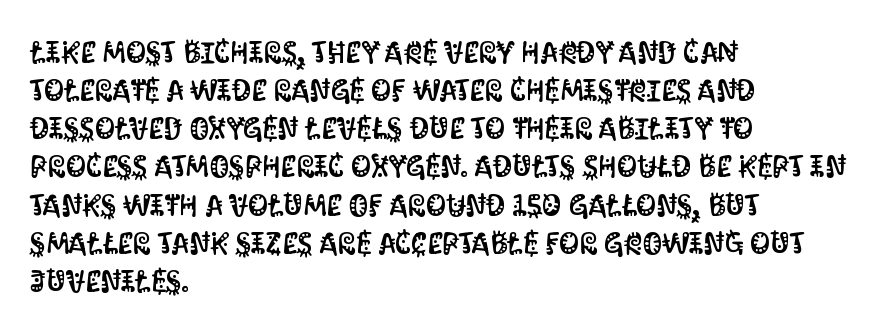
A bare baseline throughout the passage. Do the characters align in a grid? No, the font is proportional. In CSS terms this would be text-align: left. It's the straight-up-and-down kind of type.
